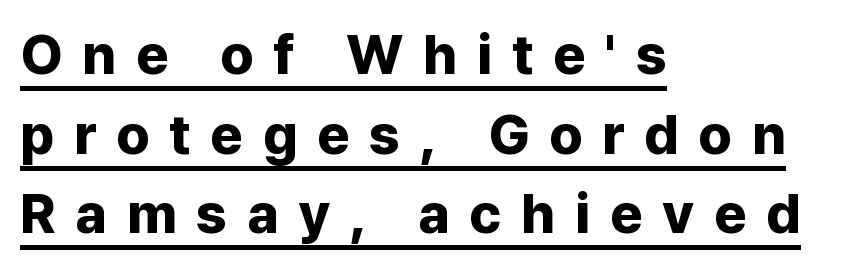
The letters stand straight up with perfectly vertical stems. Decoration check: the copy is underlined. Tracking value appears strongly positive — letters spread wide. Regarding serifs, this sample does without them. Vertical spacing — default. Is this a fixed-width face? No — the glyphs have proportional, varying widths.
